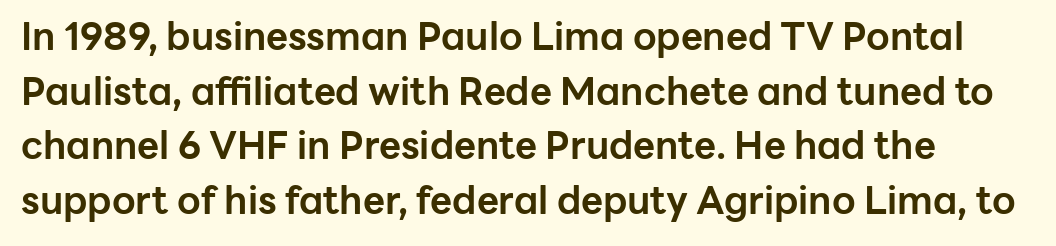
The image shows 38 px bold sans-serif type, upright; set normal line spacing (1.44x), normal letter spacing, not underlined; low stroke contrast and a medium x-height.
